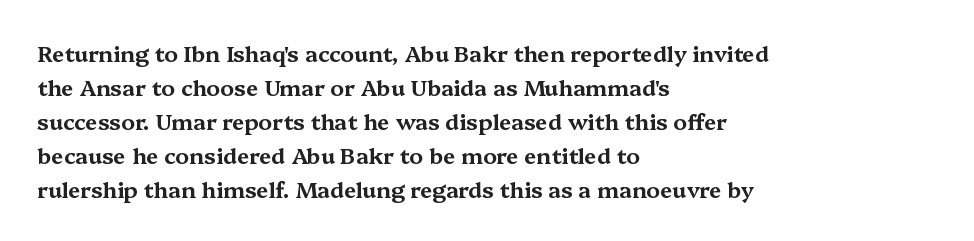
The image shows 22 px text type, upright; set left-aligned, normal line spacing (1.54x), normal letter spacing, not underlined.
